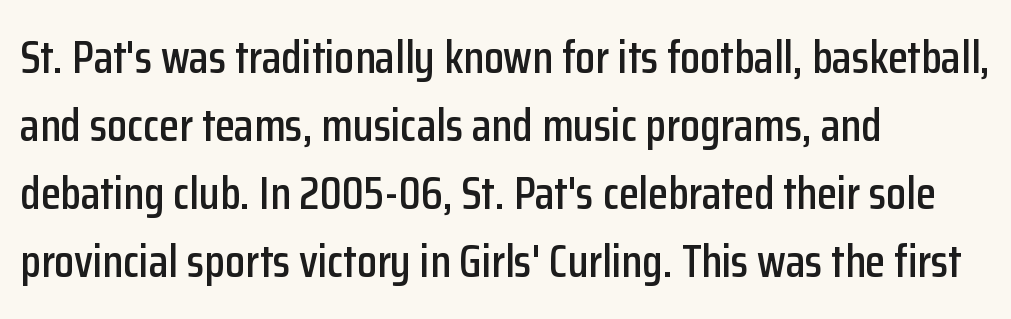
The rendering keeps characters at their native spacing. Underline: absent. Where is the straight margin? On the left. Each letter's strokes conclude bluntly, with no projecting serifs. Note the varied advance widths — an 'i' is clearly narrower than an 'm'.
